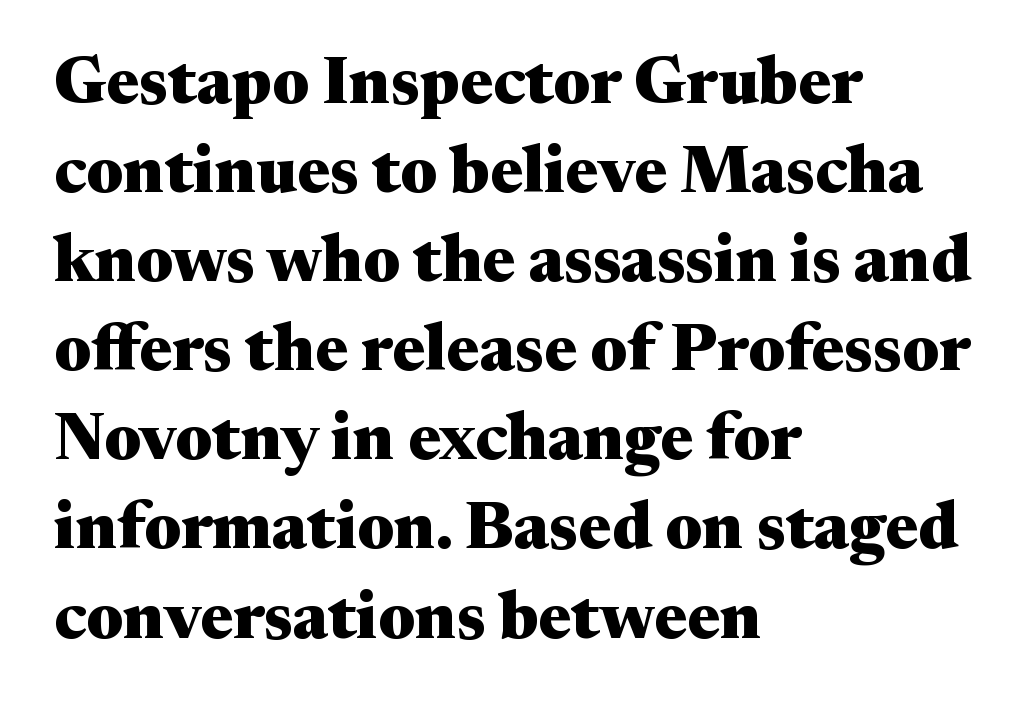
The image shows 66 px heavy, wide serif type, upright; set left-aligned, normal line spacing (1.35x), normal letter spacing, not underlined; medium stroke contrast and a medium x-height.
